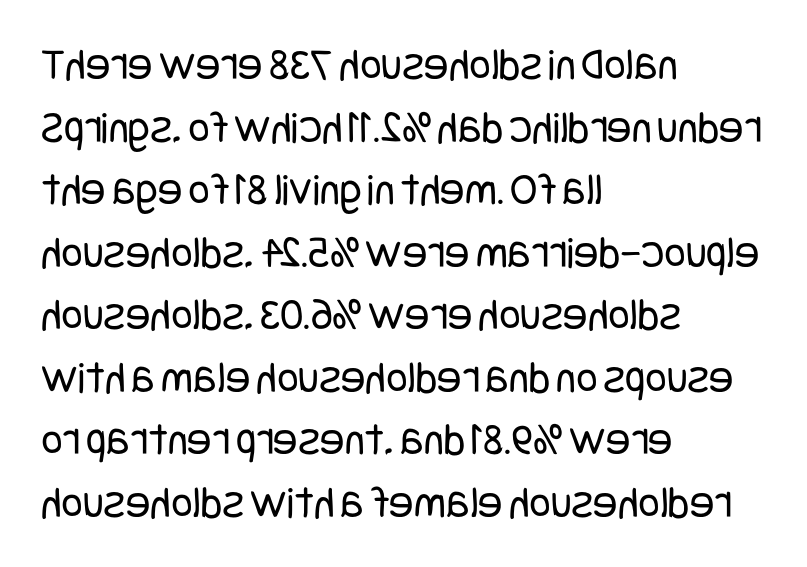
{"serif": "no", "italic": "no", "bold": "no", "weight": "regular", "width": "condensed", "stroke_contrast": "low", "x_height": "large", "underline": "no", "align": "left", "line_spacing": "normal", "line_spacing_ratio": 1.36, "letter_spacing": "normal", "letter_spacing_em": 0.0, "glyph_px": 46}
